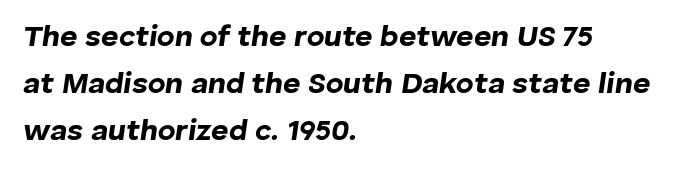
{"italic": "yes", "lean": "right", "slant_degrees": 8, "bold": "yes", "weight": "bold", "width": "normal", "stroke_contrast": "low", "x_height": "medium", "monospaced": "no", "underline": "no", "align": "left", "line_spacing": "normal", "line_spacing_ratio": 1.56, "letter_spacing": "normal", "letter_spacing_em": 0.0, "glyph_px": 30}
